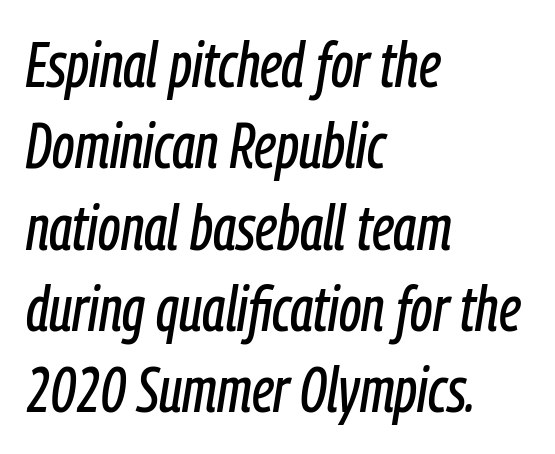
Students, observe: this is what conventionally led text looks like. Plain, unruled lines of type. No extra tracking has been applied to these lines. Each line starts at the same left margin while the right side varies. A typesetter would mark this as italic. Proportional: the letters do not fall into vertical columns.
